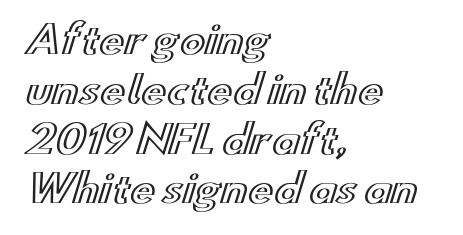
The image shows 38 px wide type; set left-aligned, normal line spacing (1.31x), normal letter spacing, not underlined; a small x-height.
